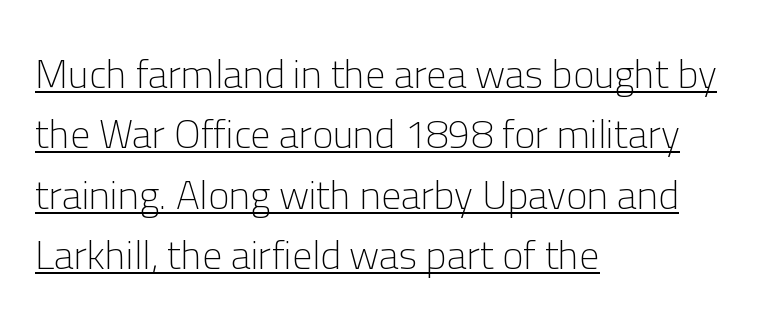
{"serif": "no", "italic": "no", "bold": "no", "weight": "light", "width": "normal", "stroke_contrast": "low", "x_height": "medium", "monospaced": "no", "underline": "yes", "align": "left", "line_spacing": "normal", "line_spacing_ratio": 1.51, "letter_spacing": "normal", "letter_spacing_em": 0.0, "glyph_px": 40}
